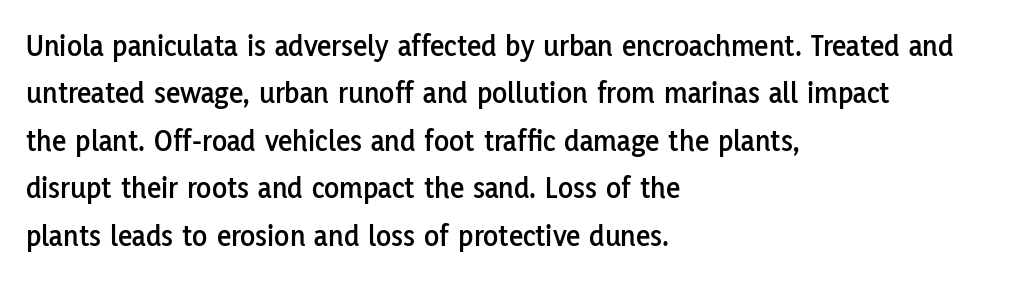
Q: Is the text italic (slanted)? A: No, it is upright.
Q: Is the typeface a serif or a sans-serif typeface? A: Sans-serif.
Q: Is the text underlined? A: No.
Q: How is the paragraph aligned? A: Left-aligned.
Q: Is the spacing between letters normal or unusually wide? A: Normal.
Q: Is the spacing between lines tight, normal or loose? A: Normal.
Q: Width (condensed, normal, or wide)? A: Normal.
Q: Stroke contrast? A: Low.
Q: x-height? A: Medium.
Q: Monospaced? A: No.
